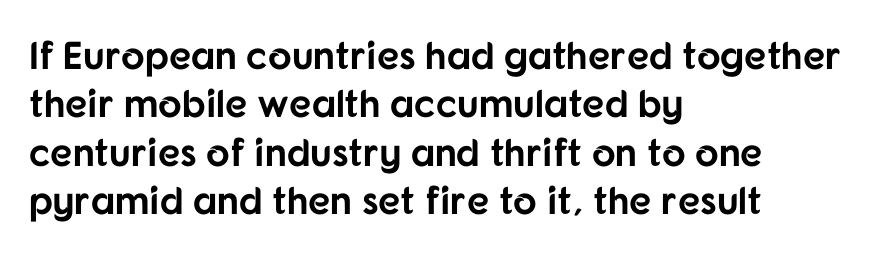
The gap between lines stays unmarked. Nothing unusual about the tracking: characters are spaced as the font intends. Looks like regular typesetting: each glyph gets only the width it needs. In terms of letterform style, serifs are entirely absent.
